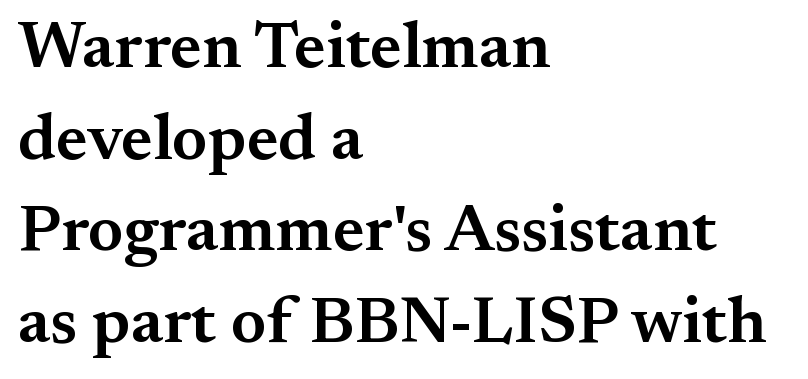
The image shows 66 px semibold serif type, upright; set left-aligned, normal line spacing (1.39x), normal letter spacing, not underlined; medium stroke contrast and a small x-height.
